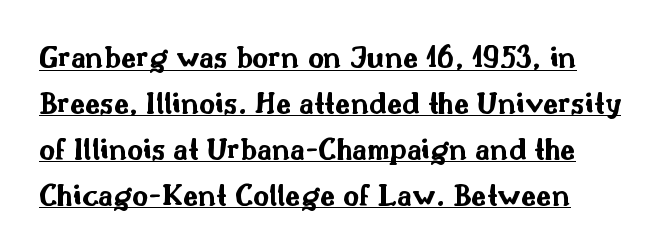
The type is set solid horizontally, with unmodified tracking. Each glyph is drawn with heavy, bold strokes. Glance below the letters and you will spot a drawn line. Unlike a traditional serif, this face leaves its strokes unadorned.
